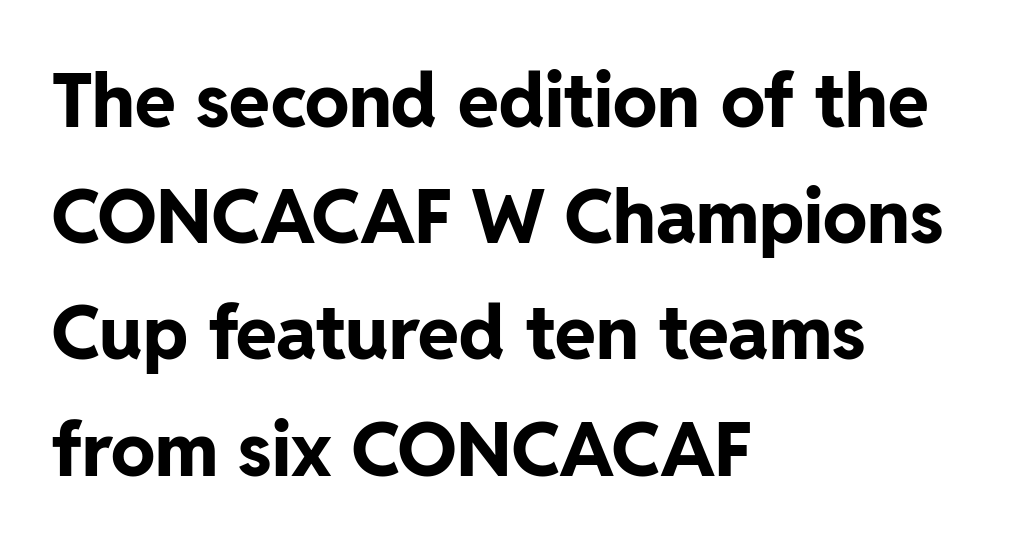
Q: Is the text bold? A: Yes.
Q: Is the text italic (slanted)? A: No, it is upright.
Q: Is the typeface a serif or a sans-serif typeface? A: Sans-serif.
Q: Is the text underlined? A: No.
Q: How is the paragraph aligned? A: Left-aligned.
Q: Is the spacing between letters normal or unusually wide? A: Normal.
Q: Is the spacing between lines tight, normal or loose? A: Normal.
Q: Width (condensed, normal, or wide)? A: Normal.
Q: Stroke contrast? A: Low.
Q: x-height? A: Medium.
Q: Monospaced? A: No.
